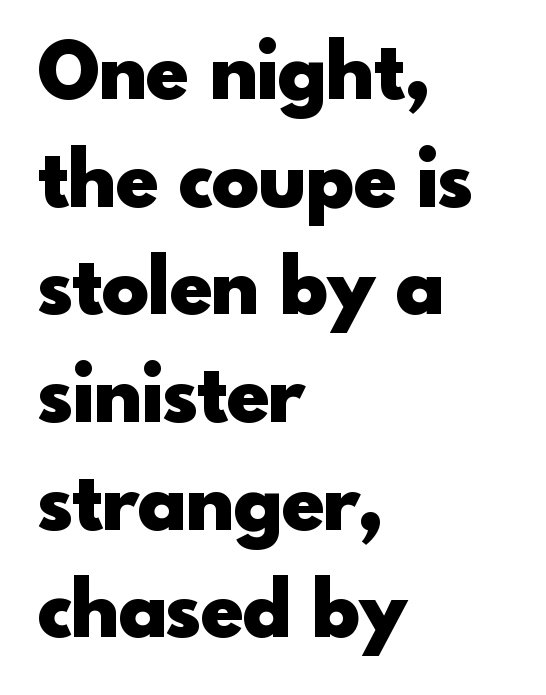
The line-height multiplier appears to be the usual default. Short and long lines alike share a common starting point at left. Heft: maximum for text — a bold. The letters advance in unequal steps, a hallmark of proportional type.
